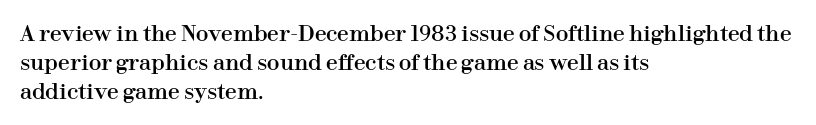
Does the leading feel generous? No, just average. Nobody touched the tracking dial on this one. This is the regular roman posture of the typeface. Visually the block forms a straight wall on the left and a jagged coastline on the right.
